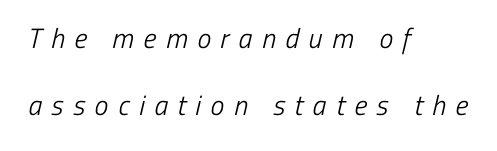
The image shows 28 px light, condensed sans-serif type; set left-aligned, loose line spacing (2.4x), unusually wide letter spacing (+0.34 em), not underlined; low stroke contrast and a medium x-height.
